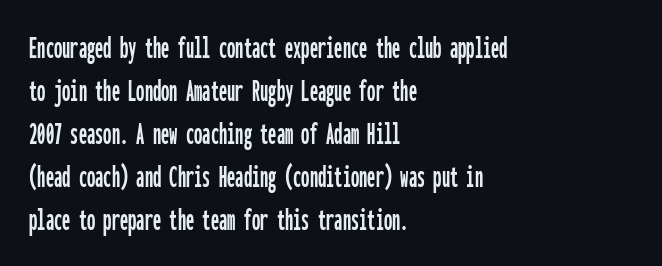
{"serif": "no", "italic": "no", "width": "condensed", "stroke_contrast": "low", "x_height": "medium", "monospaced": "yes", "underline": "no", "align": "left", "line_spacing": "normal", "line_spacing_ratio": 1.3, "letter_spacing": "normal", "letter_spacing_em": 0.0, "glyph_px": 33}
